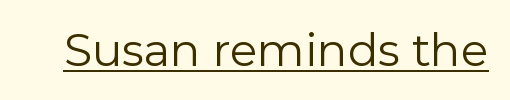
Q: Is the text bold? A: No.
Q: Is the text italic (slanted)? A: No, it is upright.
Q: Is the typeface a serif or a sans-serif typeface? A: Sans-serif.
Q: Is the text underlined? A: Yes.
Q: Is the spacing between letters normal or unusually wide? A: Normal.
Q: Width (condensed, normal, or wide)? A: Normal.
Q: x-height? A: Medium.
Q: Monospaced? A: No.
